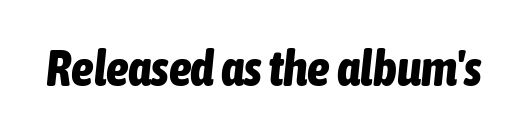
There is no visible air inserted between adjacent glyphs. Proportional: the letters do not fall into vertical columns. Has an underline been added? It has not. A dark, heavy texture on the line: the type is bold. Slanted lettering throughout.
